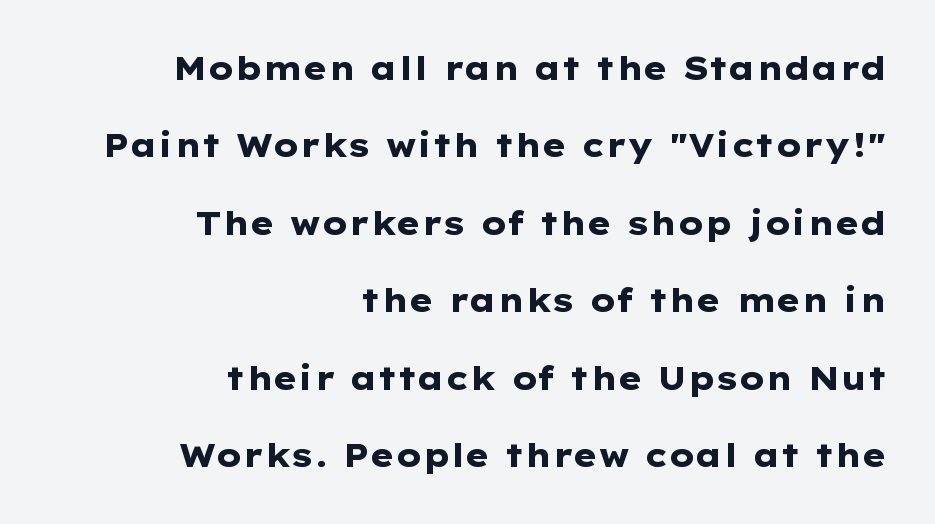
{"serif": "no", "italic": "no", "bold": "yes", "weight": "heavy", "width": "wide", "stroke_contrast": "low", "x_height": "medium", "monospaced": "no", "underline": "no", "align": "right", "line_spacing": "loose", "line_spacing_ratio": 2.42, "letter_spacing": "normal", "letter_spacing_em": 0.0, "glyph_px": 32}
